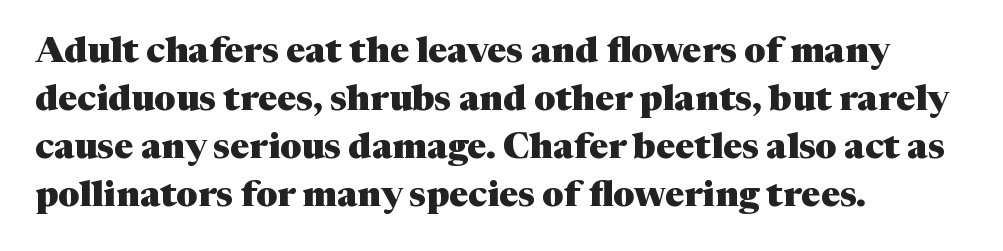
The image shows 36 px heavy serif type, upright; set left-aligned, normal line spacing (1.33x), normal letter spacing, not underlined; medium stroke contrast and a medium x-height.
